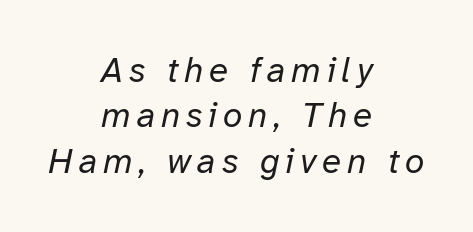
The image shows 35 px regular-weight type, italic (leaning right); set centered, normal line spacing (1.3x), not underlined; low stroke contrast and a medium x-height.
